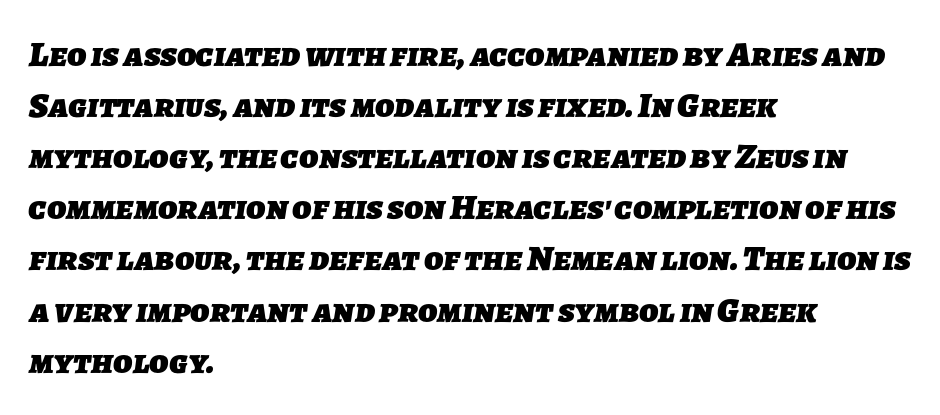
The image shows 36 px heavy sans-serif type; set left-aligned, normal line spacing (1.42x), normal letter spacing, not underlined; low stroke contrast and a medium x-height.
